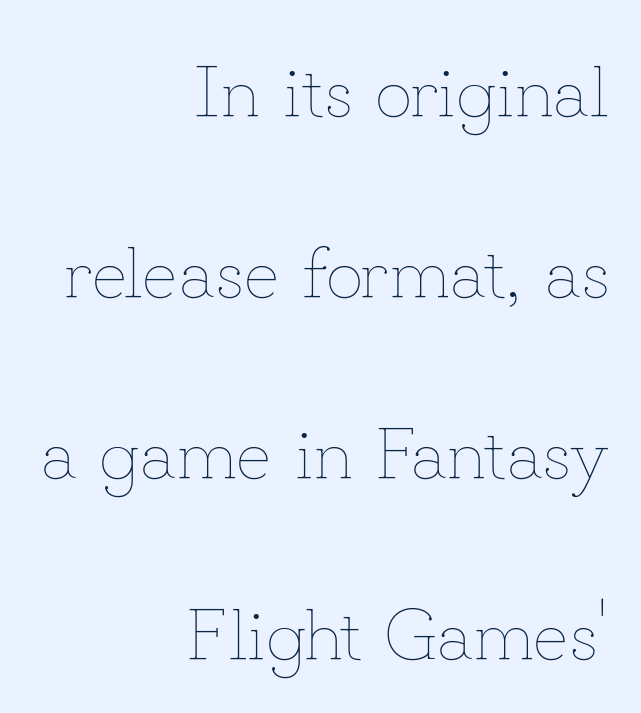
{"italic": "no", "bold": "no", "weight": "thin", "width": "normal", "stroke_contrast": "low", "x_height": "small", "monospaced": "no", "underline": "no", "align": "right", "line_spacing": "loose", "line_spacing_ratio": 2.48, "letter_spacing": "normal", "letter_spacing_em": 0.0, "glyph_px": 73}
